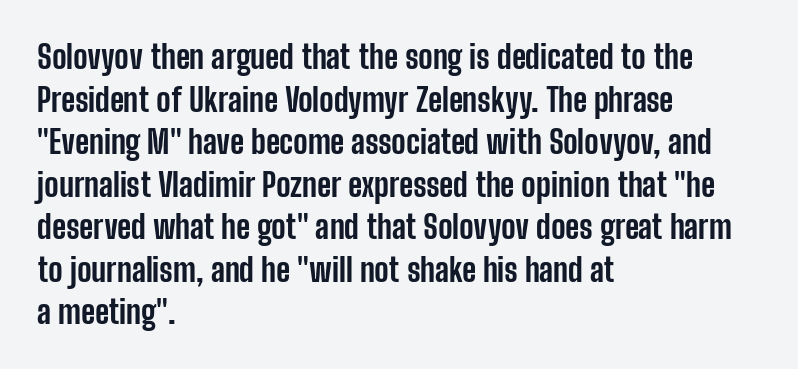
Q: Is the text bold? A: Yes.
Q: Is the text italic (slanted)? A: No, it is upright.
Q: Is the typeface a serif or a sans-serif typeface? A: Sans-serif.
Q: Is the text underlined? A: No.
Q: How is the paragraph aligned? A: Left-aligned.
Q: Is the spacing between letters normal or unusually wide? A: Normal.
Q: Is the spacing between lines tight, normal or loose? A: Normal.
Q: Width (condensed, normal, or wide)? A: Condensed.
Q: Stroke contrast? A: Low.
Q: x-height? A: Medium.
Q: Monospaced? A: No.
